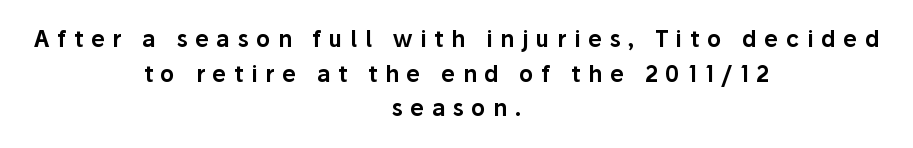
Q: Is the text italic (slanted)? A: No, it is upright.
Q: Is the text underlined? A: No.
Q: How is the paragraph aligned? A: Centered.
Q: Is the spacing between letters normal or unusually wide? A: Unusually wide.
Q: Is the spacing between lines tight, normal or loose? A: Normal.
